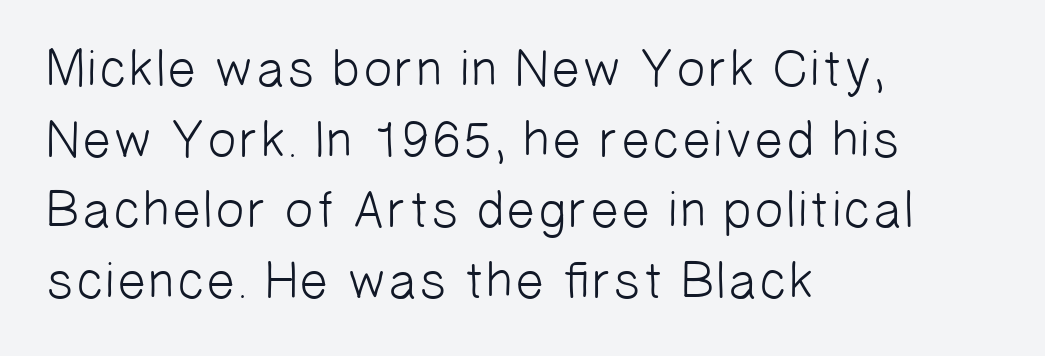
Q: Is the text bold? A: No.
Q: Is the typeface a serif or a sans-serif typeface? A: Sans-serif.
Q: Is the text underlined? A: No.
Q: How is the paragraph aligned? A: Left-aligned.
Q: Is the spacing between letters normal or unusually wide? A: Normal.
Q: Is the spacing between lines tight, normal or loose? A: Normal.
Q: Width (condensed, normal, or wide)? A: Normal.
Q: Stroke contrast? A: Low.
Q: x-height? A: Medium.
Q: Monospaced? A: No.
